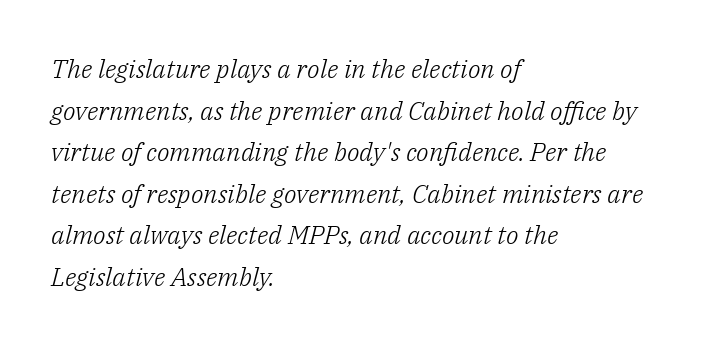
These lines sit exactly where default settings would place them. This reads as an unemphasized weight, regular at the heaviest. Casual observation: everything's shoved over to the left. Descenders hang freely into open space.
